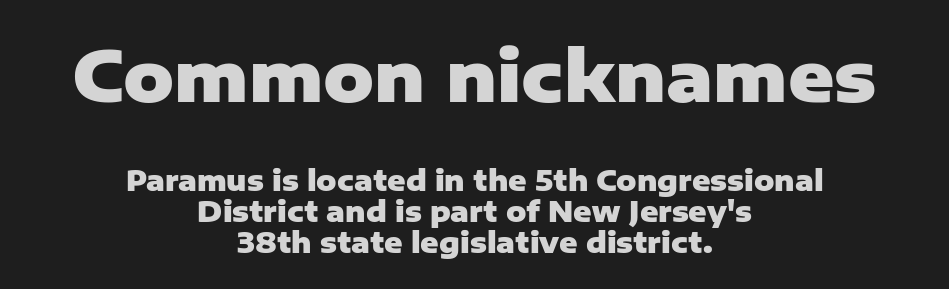
Q: Is the text bold? A: Yes.
Q: Is the text italic (slanted)? A: No, it is upright.
Q: Is the typeface a serif or a sans-serif typeface? A: Sans-serif.
Q: Is the text underlined? A: No.
Q: How is the paragraph aligned? A: Centered.
Q: Is the spacing between letters normal or unusually wide? A: Normal.
Q: Is the spacing between lines tight, normal or loose? A: Tight.
Q: Which block of text is set in a larger size, the first (top) or the second (bottom)? A: The first (top) one.
Q: Width (condensed, normal, or wide)? A: Normal.
Q: Stroke contrast? A: Low.
Q: x-height? A: Medium.
Q: Monospaced? A: No.
